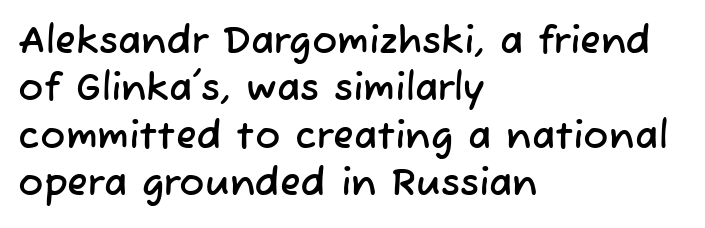
The image shows 38 px sans-serif type; set left-aligned, normal line spacing (1.25x), normal letter spacing, not underlined; low stroke contrast and a medium x-height.
